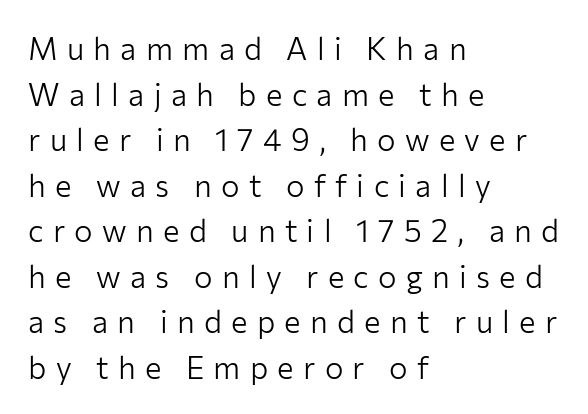
Q: Is the text bold? A: No.
Q: Is the text italic (slanted)? A: No, it is upright.
Q: Is the typeface a serif or a sans-serif typeface? A: Sans-serif.
Q: Is the text underlined? A: No.
Q: How is the paragraph aligned? A: Left-aligned.
Q: Is the spacing between letters normal or unusually wide? A: Unusually wide.
Q: Is the spacing between lines tight, normal or loose? A: Normal.
Q: Width (condensed, normal, or wide)? A: Normal.
Q: Stroke contrast? A: Low.
Q: x-height? A: Medium.
Q: Monospaced? A: No.
